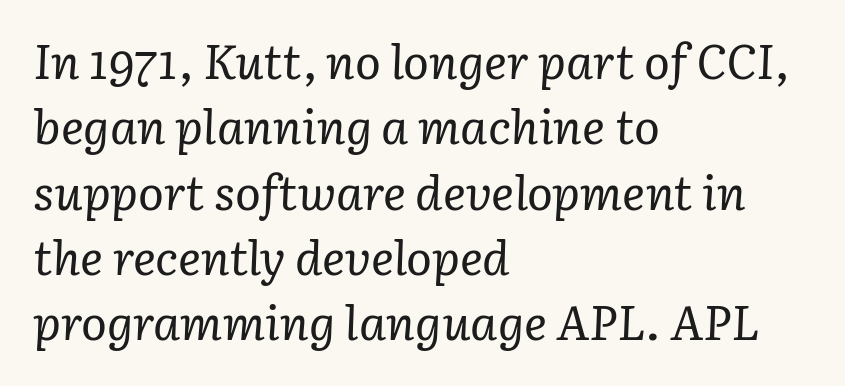
Serif or sans? Serif — the stroke terminals have little feet. The font is comparable to plain body text, perhaps lighter. Every row of glyphs begins at an identical x-position on the left. Notice how descenders clear the ascenders below comfortably — that's standard leading.
